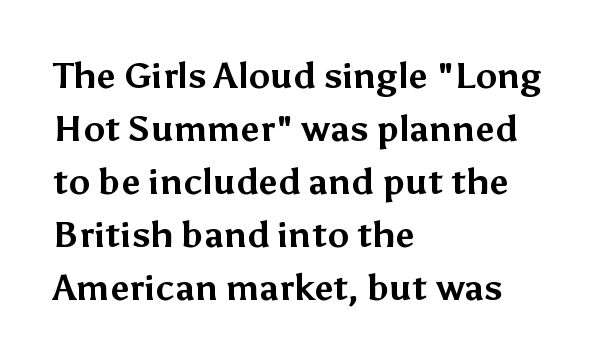
The strokes are fattened all the way to bold. Vertical strokes here are truly vertical. Compared with a centered layout, this one pins lines to the left instead. The line-height multiplier appears to be the usual default.
